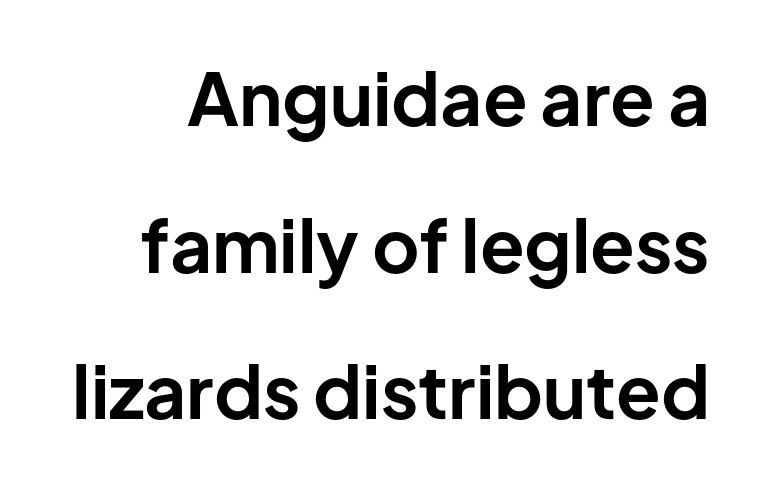
{"serif": "no", "italic": "no", "bold": "yes", "weight": "bold", "width": "normal", "stroke_contrast": "low", "x_height": "medium", "monospaced": "no", "underline": "no", "line_spacing": "loose", "line_spacing_ratio": 2.01, "letter_spacing": "normal", "letter_spacing_em": 0.0, "glyph_px": 73}
